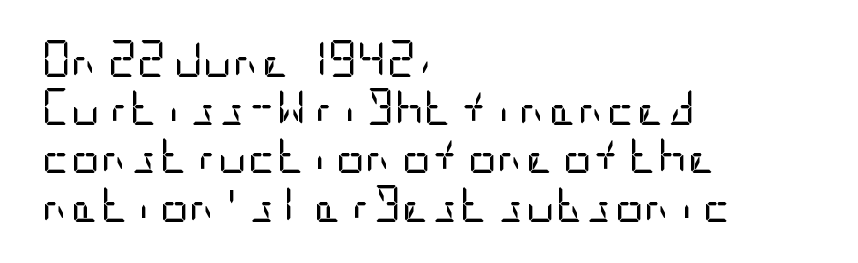
Does the copy run flush right? No — it runs flush left. The text was rendered using a sans face with plain stroke endings. Heft: none added — not bold. The passage shown is not underscored anywhere.
